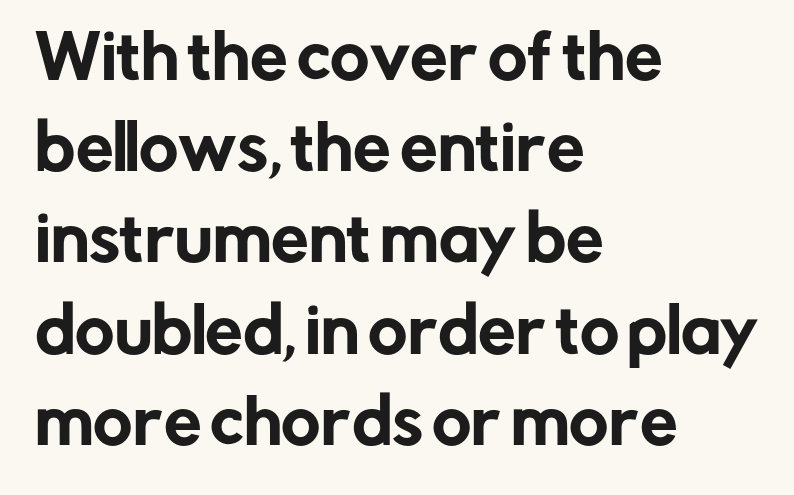
Q: Is the text italic (slanted)? A: No, it is upright.
Q: Is the typeface a serif or a sans-serif typeface? A: Sans-serif.
Q: Is the text underlined? A: No.
Q: How is the paragraph aligned? A: Left-aligned.
Q: Is the spacing between letters normal or unusually wide? A: Normal.
Q: Is the spacing between lines tight, normal or loose? A: Normal.
Q: Width (condensed, normal, or wide)? A: Normal.
Q: Stroke contrast? A: Low.
Q: x-height? A: Medium.
Q: Monospaced? A: No.
